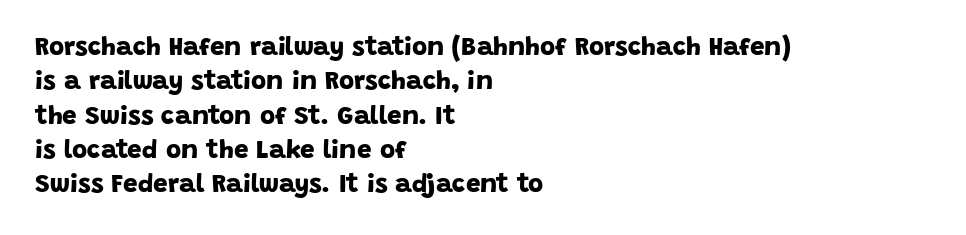
The rendering anchors every line to the left-hand side. The gap between lines stays unmarked. The characters look thick and weighty, a clear bold. Normally led — the rows are evenly, conventionally spaced. Letter spacing: default.
